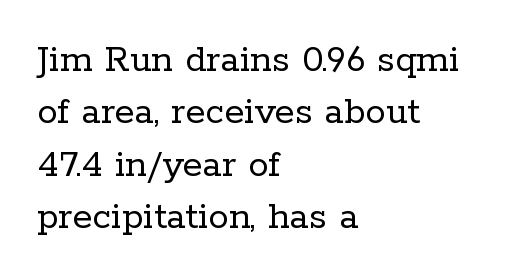
The image shows 41 px regular-weight serif type, upright; set left-aligned, normal line spacing (1.28x), normal letter spacing, not underlined; low stroke contrast and a medium x-height.
